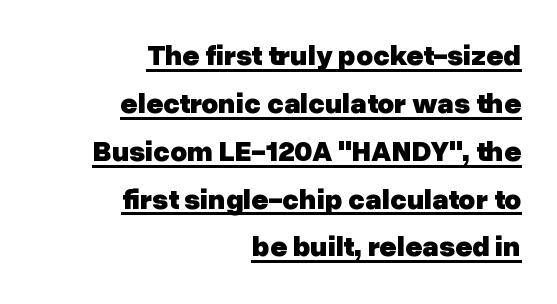
{"serif": "no", "italic": "no", "bold": "yes", "weight": "heavy", "width": "normal", "stroke_contrast": "low", "x_height": "medium", "monospaced": "no", "underline": "yes", "align": "right", "line_spacing": "normal", "line_spacing_ratio": 1.65, "letter_spacing": "normal", "letter_spacing_em": 0.0, "glyph_px": 29}
